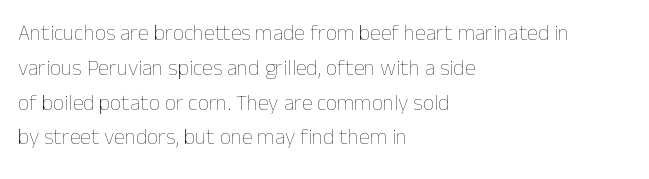
All the whitespace from short lines collects on the right. No extra tracking has been applied to these lines. Characters remain perfectly vertical along every line. The space beneath each line is pristine and unruled. Vertical stems look standard width or narrower in stroke.
